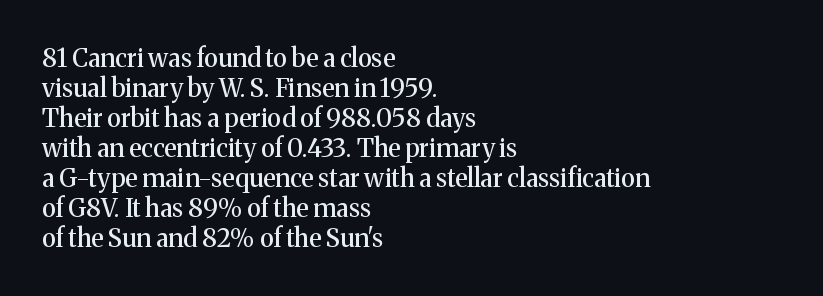
The image shows 25 px text type, upright; set left-aligned, line spacing 1.2x, normal letter spacing, not underlined.
